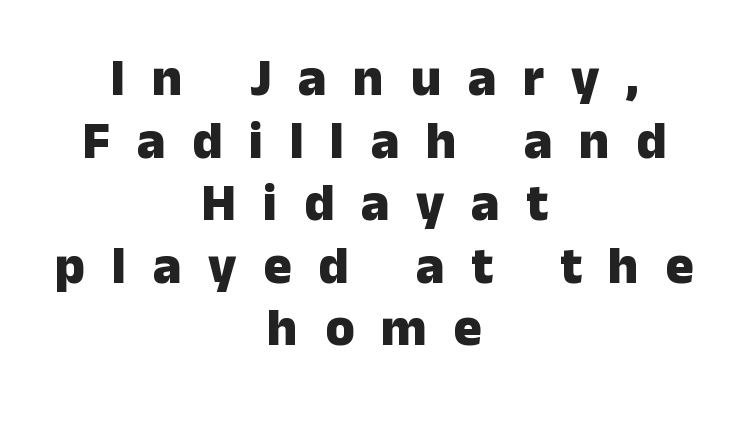
The image shows 53 px heavy sans-serif type, upright; set centered, line spacing 1.18x, unusually wide letter spacing (+0.5 em), not underlined; low stroke contrast and a medium x-height.
